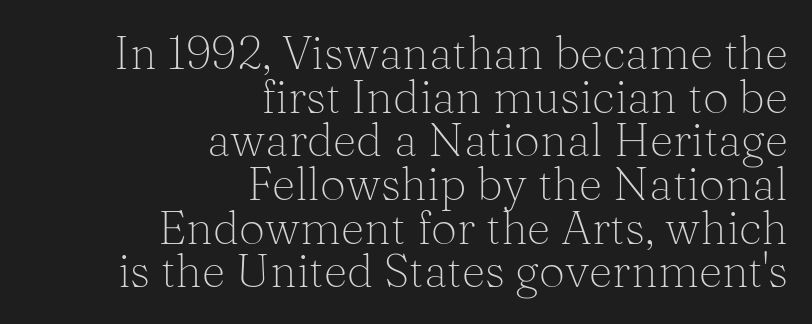
{"serif": "yes", "italic": "no", "bold": "no", "weight": "light", "width": "normal", "stroke_contrast": "medium", "x_height": "medium", "monospaced": "no", "underline": "no", "align": "right", "line_spacing": "tight", "line_spacing_ratio": 0.95, "letter_spacing": "normal", "letter_spacing_em": 0.0, "glyph_px": 46}
